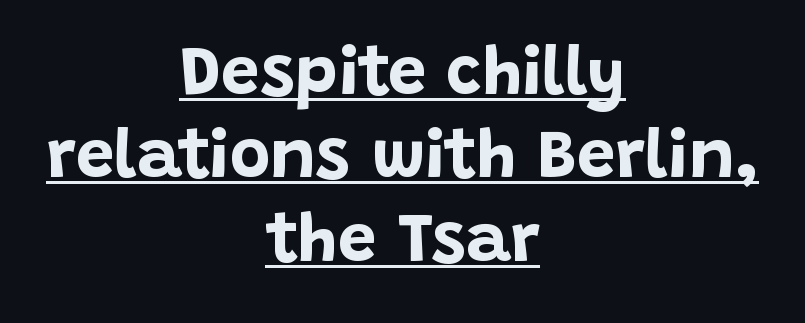
Q: Is the text bold? A: Yes.
Q: Is the text italic (slanted)? A: No, it is upright.
Q: Is the typeface a serif or a sans-serif typeface? A: Sans-serif.
Q: Is the text underlined? A: Yes.
Q: How is the paragraph aligned? A: Centered.
Q: Is the spacing between letters normal or unusually wide? A: Normal.
Q: Width (condensed, normal, or wide)? A: Normal.
Q: Stroke contrast? A: Low.
Q: x-height? A: Large.
Q: Monospaced? A: No.
